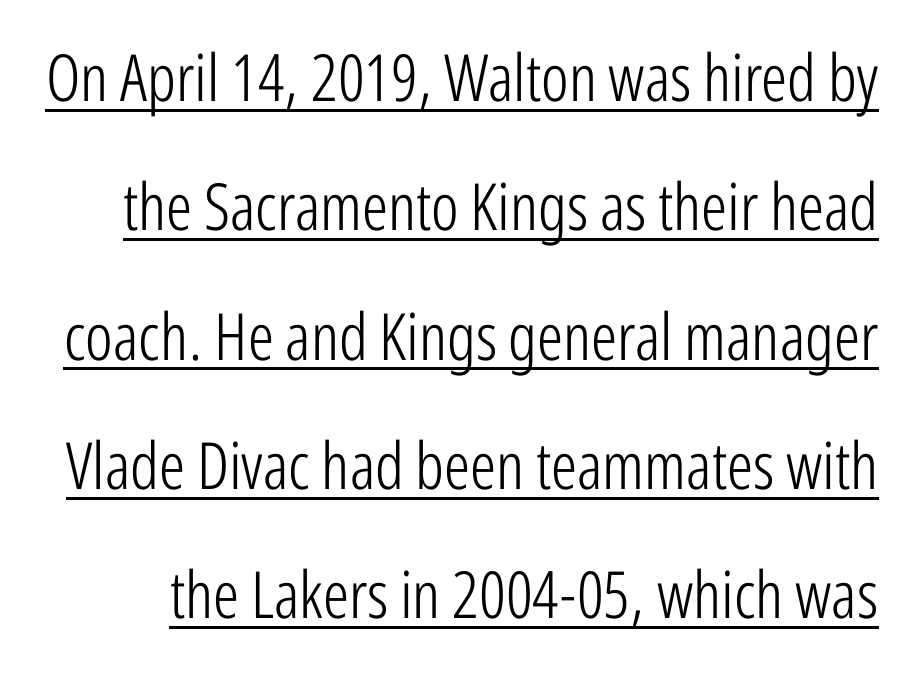
The image shows 65 px light, condensed sans-serif type, upright; set loose line spacing (1.99x), normal letter spacing, underlined; low stroke contrast and a medium x-height.
